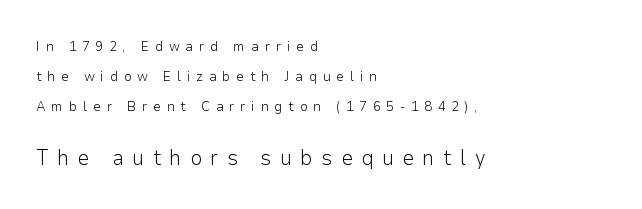
The image shows 21 px text type, upright; set left-aligned, loose line spacing (2.14x), unusually wide letter spacing (+0.41 em), not underlined; the second (bottom) block is 1.5x larger.
